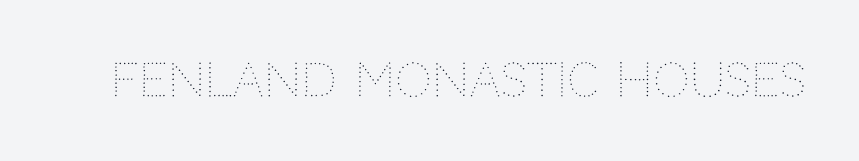
Q: Is the text bold? A: No.
Q: Is the text italic (slanted)? A: No, it is upright.
Q: Is the text underlined? A: No.
Q: Is the spacing between letters normal or unusually wide? A: Normal.
Q: Width (condensed, normal, or wide)? A: Normal.
Q: Stroke contrast? A: Medium.
Q: x-height? A: Large.
Q: Monospaced? A: No.
